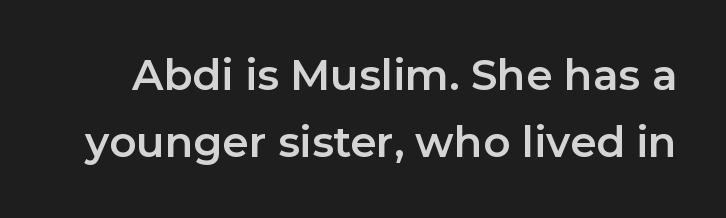
The image shows 42 px sans-serif type, upright; set normal line spacing (1.6x), normal letter spacing, not underlined; low stroke contrast and a medium x-height.
